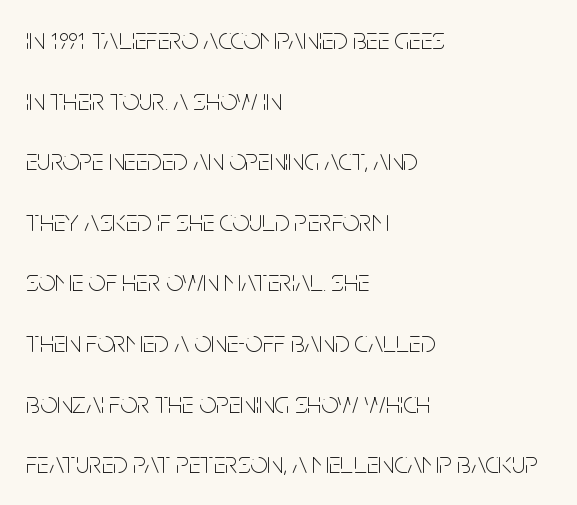
The font is comparable to plain body text, perhaps lighter. Baseline-to-baseline distance is far greater than the letter height. In CSS terms this would be text-align: left. Each word holds together tightly as a unit, with standard inter-letter gaps. Is there any slant? The stems are plumb.
